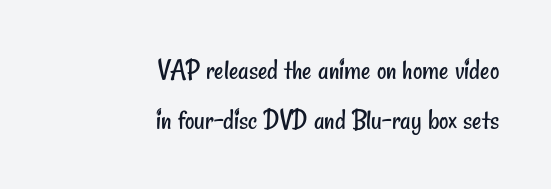
The image shows 29 px regular-weight, condensed sans-serif type; set right-aligned, line spacing 1.73x, normal letter spacing, not underlined; low stroke contrast and a small x-height.
